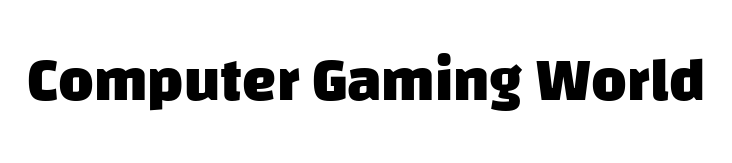
A typesetter would call this proportional, since set widths differ per character. These lines are composed in type without serifs. Tracking here is standard; glyphs follow each other at the usual distance. Look at the stroke-to-counter ratio: heavy, a bold. Honestly, there is no underline to notice here at all.
